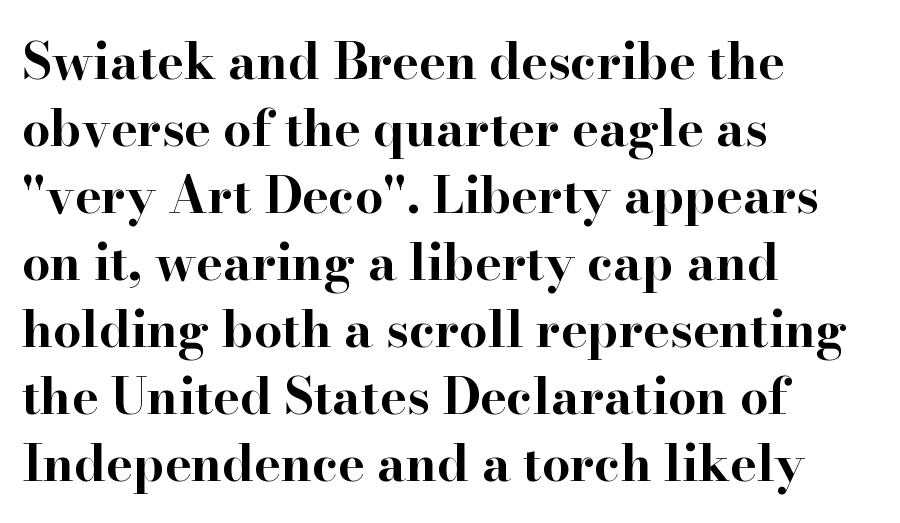
The image shows 50 px bold, wide serif type, upright; set left-aligned, normal line spacing (1.34x), normal letter spacing, not underlined; high stroke contrast and a small x-height.
